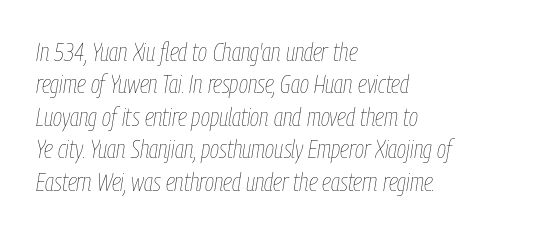
A classic flush-left, rag-right setting is used for this passage. What stands out about the letter spacing? Nothing — it is the standard amount. The specimen reads as italic at a glance. The gap between lines stays unmarked. Leading matches the norm, producing a regular column. Weight: regular or lighter.
